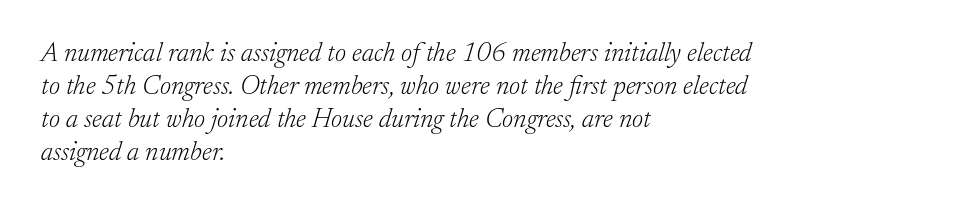
Clear beneath every line of the passage. If you drew a line through each stem, it would be angled. Vertical stems look standard width or narrower in stroke. A typesetter would call this zero additional tracking.
